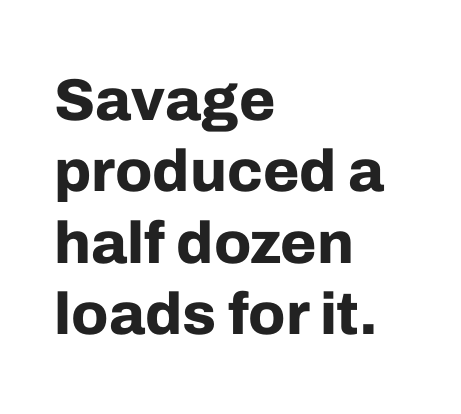
{"serif": "no", "italic": "no", "bold": "yes", "weight": "bold", "width": "normal", "stroke_contrast": "low", "x_height": "medium", "monospaced": "no", "underline": "no", "align": "left", "line_spacing_ratio": 1.21, "letter_spacing": "normal", "letter_spacing_em": 0.0, "glyph_px": 59}
